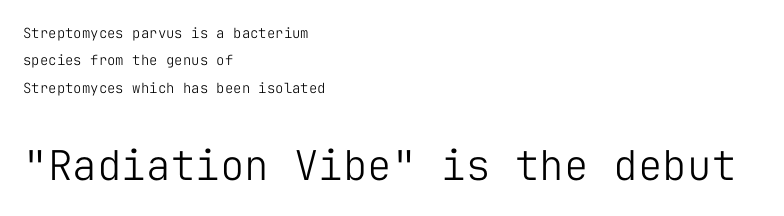
Q: Is the text bold? A: No.
Q: Is the text italic (slanted)? A: No, it is upright.
Q: Is the typeface a serif or a sans-serif typeface? A: Sans-serif.
Q: Is the text underlined? A: No.
Q: How is the paragraph aligned? A: Left-aligned.
Q: Is the spacing between letters normal or unusually wide? A: Normal.
Q: Is the spacing between lines tight, normal or loose? A: Loose.
Q: Which block of text is set in a larger size, the first (top) or the second (bottom)? A: The second (bottom) one.
Q: Width (condensed, normal, or wide)? A: Normal.
Q: Stroke contrast? A: Low.
Q: x-height? A: Medium.
Q: Monospaced? A: Yes.
